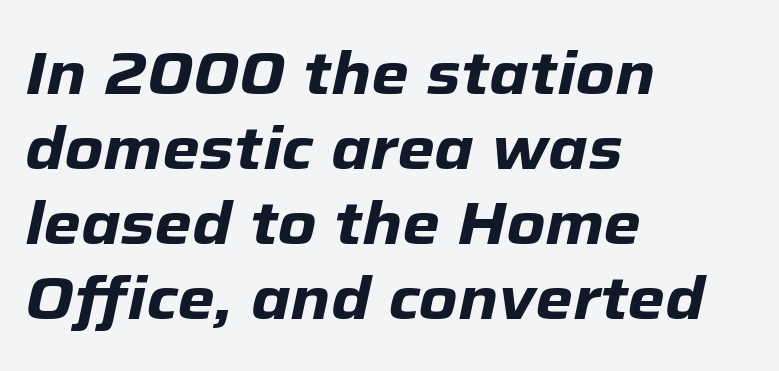
Students, this is bold: see how much ink each stroke carries. Compared with ordinary roman type, these characters are visibly tilted. If you drew a ruler down the left edge, every line would touch it. Is the letter spacing exaggerated? No — it looks like the ordinary default.
